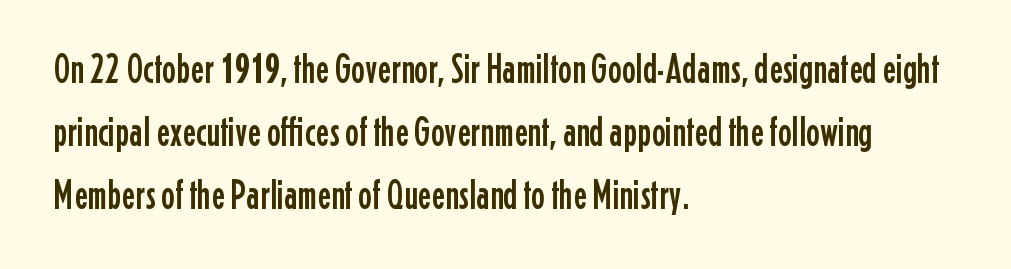
Q: Is the text italic (slanted)? A: No, it is upright.
Q: Is the typeface a serif or a sans-serif typeface? A: Sans-serif.
Q: Is the text underlined? A: No.
Q: How is the paragraph aligned? A: Left-aligned.
Q: Is the spacing between letters normal or unusually wide? A: Normal.
Q: Is the spacing between lines tight, normal or loose? A: Normal.
Q: Width (condensed, normal, or wide)? A: Condensed.
Q: Stroke contrast? A: Low.
Q: x-height? A: Medium.
Q: Monospaced? A: No.
